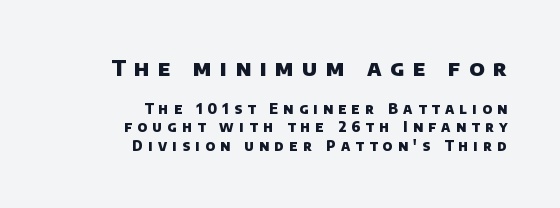
These lines are set flush right with a ragged left edge. Here the first block reads like a headline and the second like body copy. Vertically, the passage feels balanced, rows spaced as you'd expect. Weight: bold.
